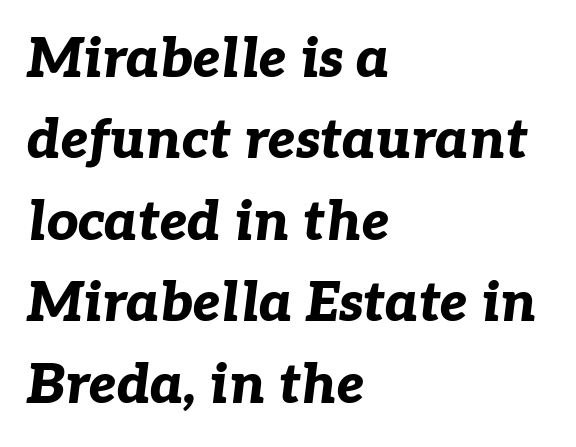
The image shows 55 px bold type, italic (leaning right); set left-aligned, normal line spacing (1.48x), normal letter spacing, not underlined; low stroke contrast and a medium x-height.
